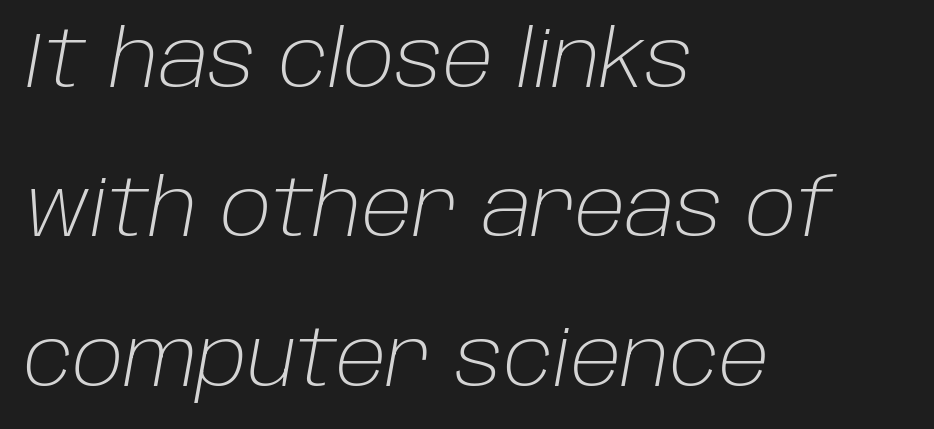
{"italic": "yes", "lean": "right", "slant_degrees": 10, "bold": "no", "weight": "light", "width": "normal", "stroke_contrast": "low", "x_height": "large", "monospaced": "no", "underline": "no", "align": "left", "line_spacing_ratio": 1.89, "letter_spacing": "normal", "letter_spacing_em": 0.0, "glyph_px": 79}
